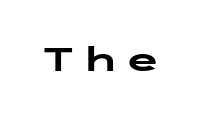
The zone under the glyphs is completely vacant. A typesetter would mark this as roman, not italic. Stroke terminals: plain, sans-serif. Look at the tracking — it's clearly loosened, letters drifting apart. The face used here has the dense, thick strokes of a bold.
